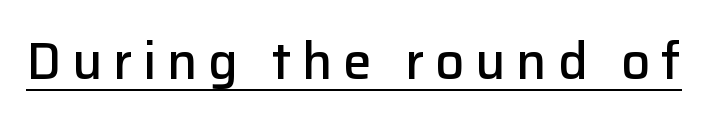
This sample has the flowing, uneven cadence of proportional lettering. Ascenders rise straight up at ninety degrees. Looks like someone drew a line under every word here. Tracking here is generous; glyphs stand well apart from one another. Grotesque or geometric, the face here clearly has no serifs. Bold? Not quite — semibold, heavier than regular but stopping short.
